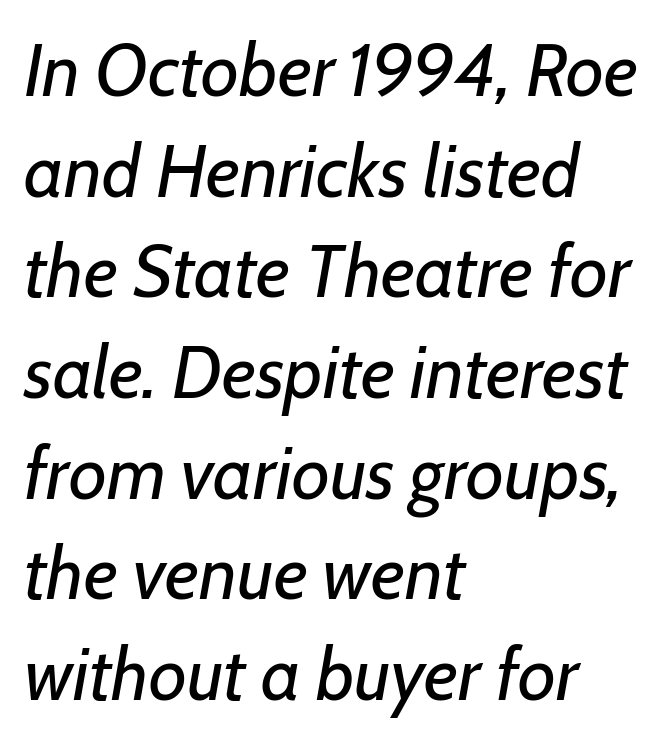
Glyph-to-glyph distance matches everyday printed text. The passage shown is typed in a proportional face where columns would drift. Italic: yes, the glyphs are oblique. Leftover space on each line is placed entirely after the last word. A normal amount of white space separates one row of letters from the next.
